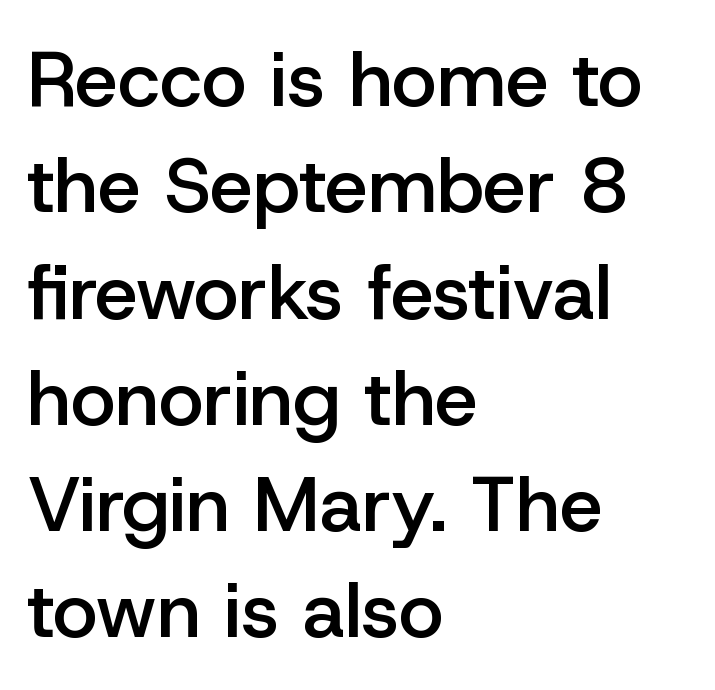
The image shows 77 px semibold sans-serif type, upright; set left-aligned, normal line spacing (1.38x), normal letter spacing, not underlined; low stroke contrast and a medium x-height.
